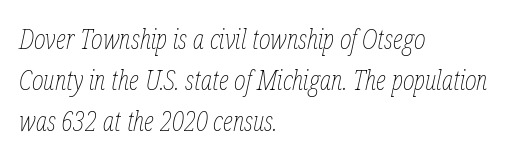
The image shows 28 px thin, condensed type, italic (leaning right); set left-aligned, normal line spacing (1.47x), normal letter spacing, not underlined; low stroke contrast and a medium x-height.
